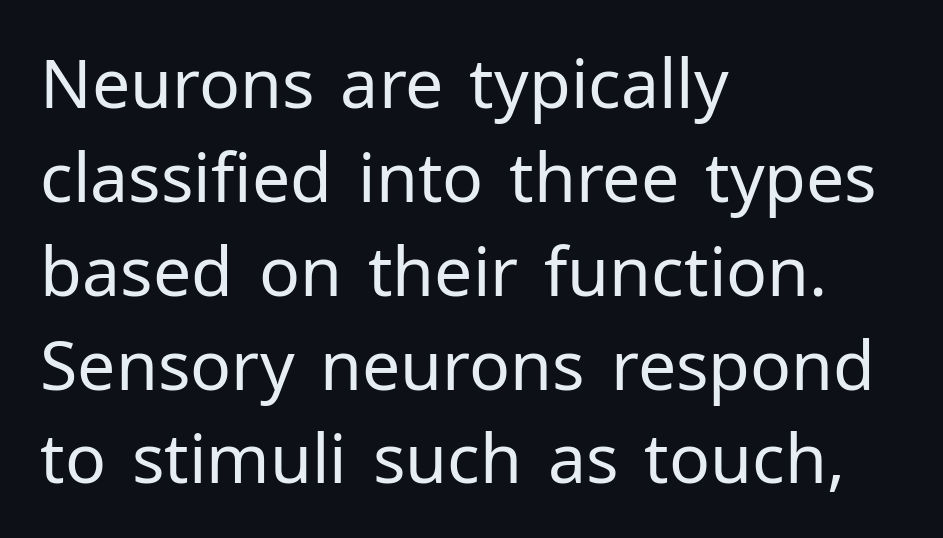
Q: Is the text bold? A: No.
Q: Is the text italic (slanted)? A: No, it is upright.
Q: Is the typeface a serif or a sans-serif typeface? A: Sans-serif.
Q: Is the text underlined? A: No.
Q: How is the paragraph aligned? A: Left-aligned.
Q: Is the spacing between letters normal or unusually wide? A: Normal.
Q: Is the spacing between lines tight, normal or loose? A: Normal.
Q: Width (condensed, normal, or wide)? A: Normal.
Q: Stroke contrast? A: Low.
Q: x-height? A: Medium.
Q: Monospaced? A: No.
